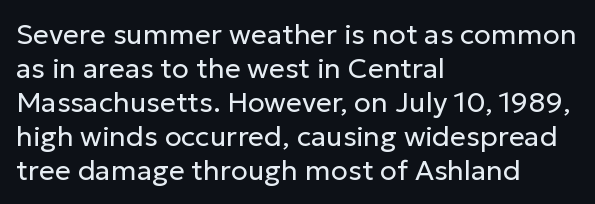
When letters stand straight like this, we call the style roman or upright. Regarding serifs, this sample does without them. The font sits on the lighter half of the weight spectrum, regular included. Spacing verdict: proportional, widths tailored to each character.
